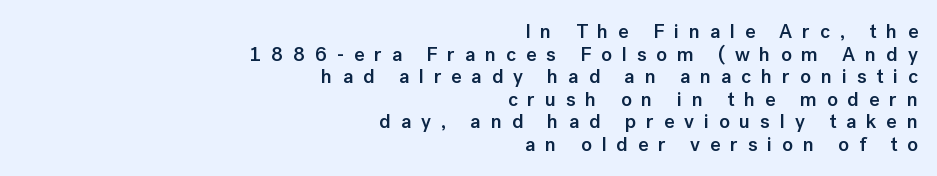
Horizontal bands of white between lines are thin slivers. Leftover space on each line is placed entirely before the opening word. Bold? Not quite — semibold, heavier than regular but stopping short. Display-style spreading of the glyphs; the letterfit is very open. Rendered with straight, roman letterforms. Plain, unruled lines of type.
